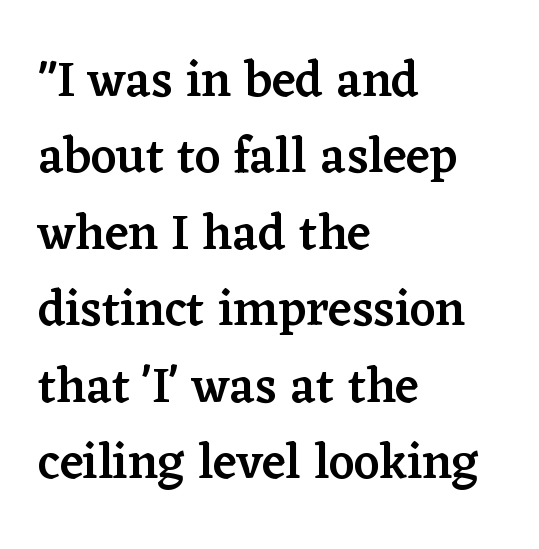
Q: Is the text bold? A: Semi-bold.
Q: Is the text italic (slanted)? A: No, it is upright.
Q: Is the typeface a serif or a sans-serif typeface? A: Serif.
Q: Is the text underlined? A: No.
Q: How is the paragraph aligned? A: Left-aligned.
Q: Is the spacing between letters normal or unusually wide? A: Normal.
Q: Is the spacing between lines tight, normal or loose? A: Normal.
Q: Width (condensed, normal, or wide)? A: Normal.
Q: Stroke contrast? A: Low.
Q: x-height? A: Medium.
Q: Monospaced? A: No.
